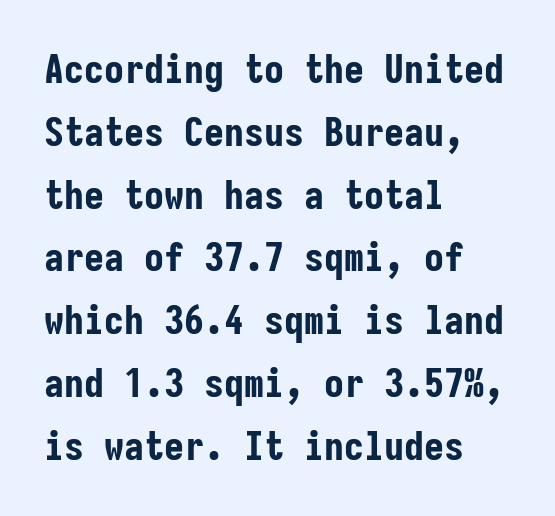
The image shows 40 px bold, condensed sans-serif type, upright, monospaced; set left-aligned, normal line spacing (1.57x), normal letter spacing, not underlined; low stroke contrast and a medium x-height.
